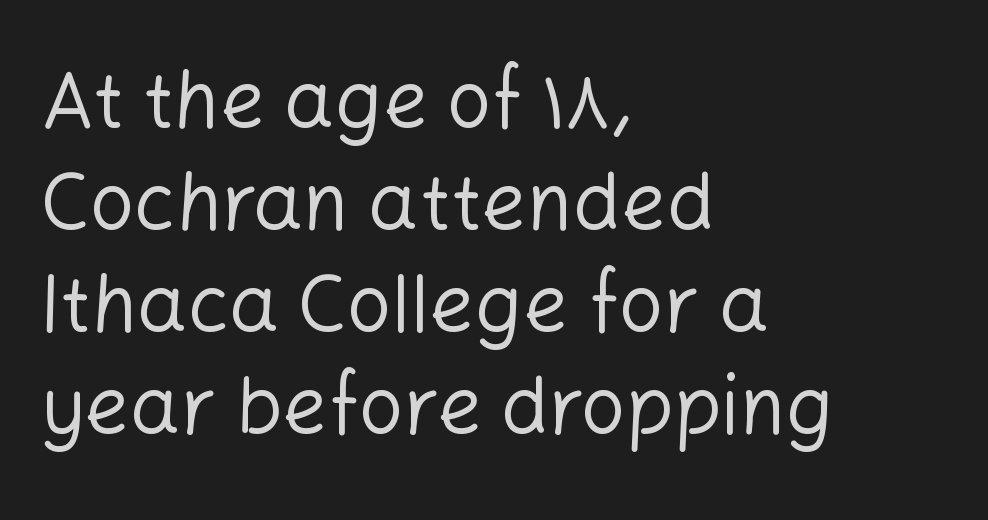
Q: Is the text bold? A: No.
Q: Is the text italic (slanted)? A: No, it is upright.
Q: Is the typeface a serif or a sans-serif typeface? A: Sans-serif.
Q: Is the text underlined? A: No.
Q: How is the paragraph aligned? A: Left-aligned.
Q: Is the spacing between letters normal or unusually wide? A: Normal.
Q: Is the spacing between lines tight, normal or loose? A: Normal.
Q: Width (condensed, normal, or wide)? A: Normal.
Q: Stroke contrast? A: Low.
Q: x-height? A: Medium.
Q: Monospaced? A: No.
